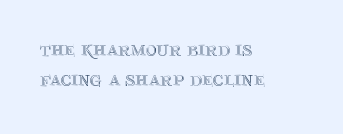
Q: Is the text italic (slanted)? A: No, it is upright.
Q: Is the text underlined? A: No.
Q: How is the paragraph aligned? A: Left-aligned.
Q: Is the spacing between letters normal or unusually wide? A: Normal.
Q: Is the spacing between lines tight, normal or loose? A: Normal.
